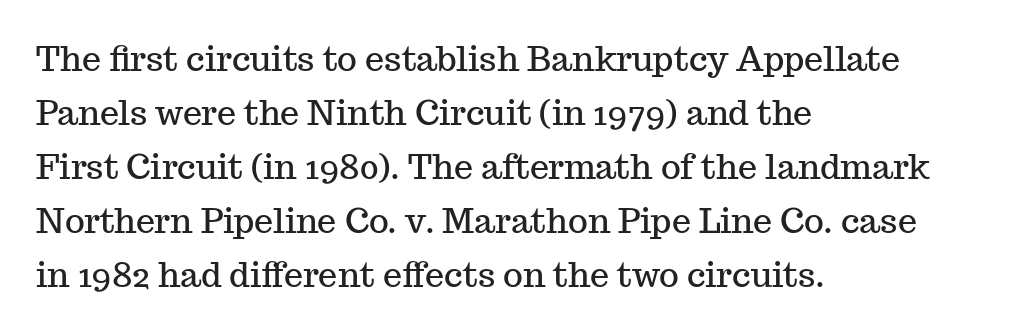
Q: Is the text italic (slanted)? A: No, it is upright.
Q: Is the typeface a serif or a sans-serif typeface? A: Serif.
Q: Is the text underlined? A: No.
Q: How is the paragraph aligned? A: Left-aligned.
Q: Is the spacing between letters normal or unusually wide? A: Normal.
Q: Is the spacing between lines tight, normal or loose? A: Normal.
Q: Width (condensed, normal, or wide)? A: Normal.
Q: Stroke contrast? A: Medium.
Q: x-height? A: Medium.
Q: Monospaced? A: No.
